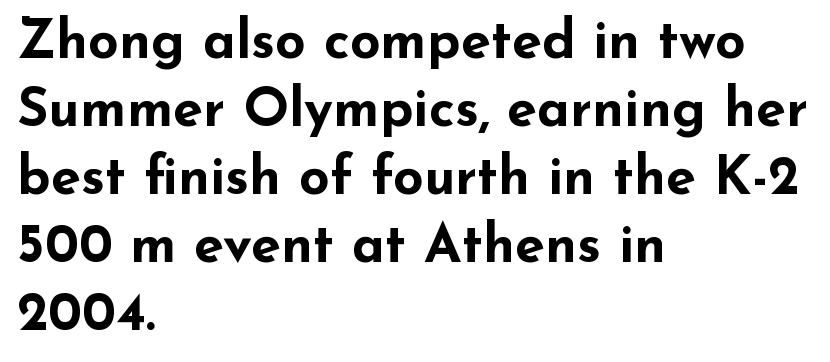
{"serif": "no", "italic": "no", "bold": "yes", "weight": "bold", "width": "wide", "stroke_contrast": "low", "x_height": "small", "monospaced": "no", "underline": "no", "align": "left", "line_spacing": "normal", "line_spacing_ratio": 1.26, "letter_spacing": "normal", "letter_spacing_em": 0.0, "glyph_px": 54}
